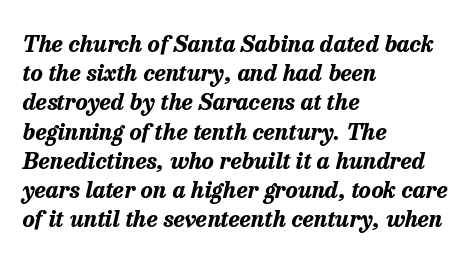
The image shows 23 px bold type, italic (leaning right); set left-aligned, normal line spacing (1.27x), normal letter spacing, not underlined.
